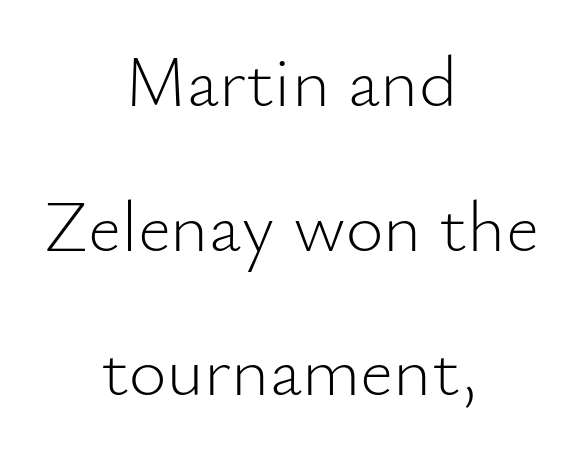
Q: Is the text bold? A: No.
Q: Is the text italic (slanted)? A: No, it is upright.
Q: Is the typeface a serif or a sans-serif typeface? A: Sans-serif.
Q: Is the text underlined? A: No.
Q: How is the paragraph aligned? A: Centered.
Q: Is the spacing between letters normal or unusually wide? A: Normal.
Q: Is the spacing between lines tight, normal or loose? A: Loose.
Q: Width (condensed, normal, or wide)? A: Normal.
Q: Stroke contrast? A: Low.
Q: x-height? A: Small.
Q: Monospaced? A: No.
